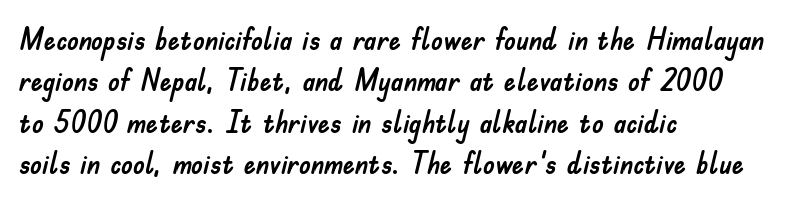
The image shows 30 px sans-serif type; set left-aligned, normal line spacing (1.38x), normal letter spacing, not underlined; low stroke contrast and a small x-height.
